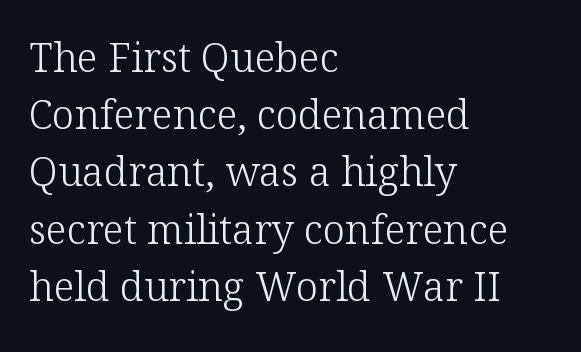
{"serif": "yes", "italic": "no", "bold": "no", "weight": "light", "width": "normal", "stroke_contrast": "low", "x_height": "medium", "monospaced": "no", "underline": "no", "align": "left", "line_spacing": "normal", "line_spacing_ratio": 1.43, "letter_spacing": "normal", "letter_spacing_em": 0.0, "glyph_px": 40}
